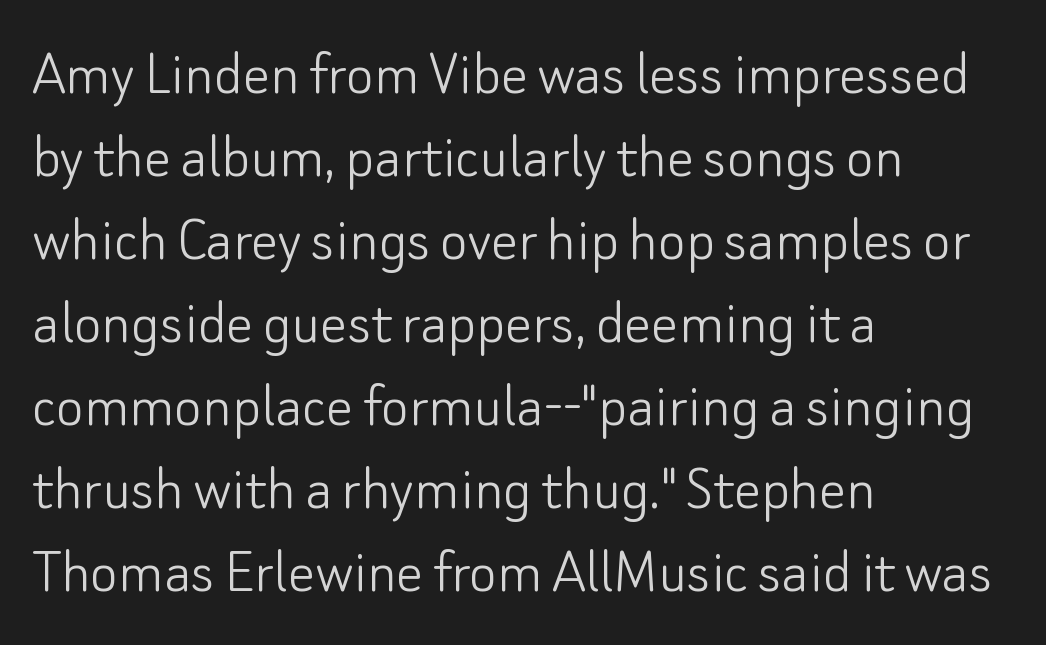
{"serif": "no", "italic": "no", "bold": "no", "weight": "light", "width": "normal", "stroke_contrast": "low", "x_height": "small", "monospaced": "no", "underline": "no", "align": "left", "line_spacing_ratio": 1.24, "letter_spacing": "normal", "letter_spacing_em": 0.0, "glyph_px": 67}
